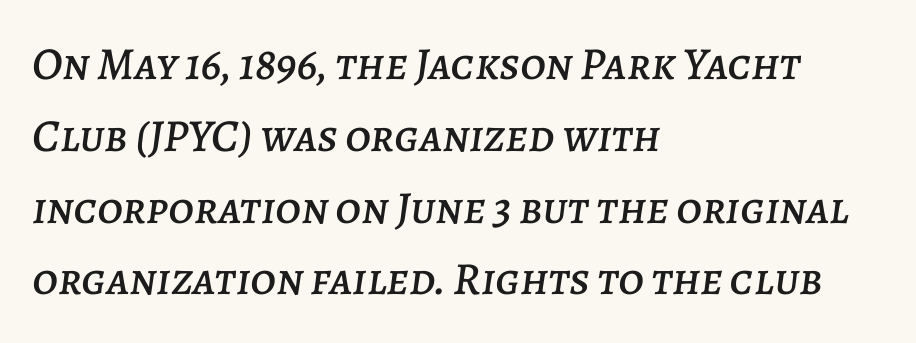
These lines were composed using italics. Glyph-to-glyph distance matches everyday printed text. The baseline area is clear. The paragraph shown leans on its left margin. Spacing verdict: proportional, widths tailored to each character. Does the leading feel generous? No, just average.
